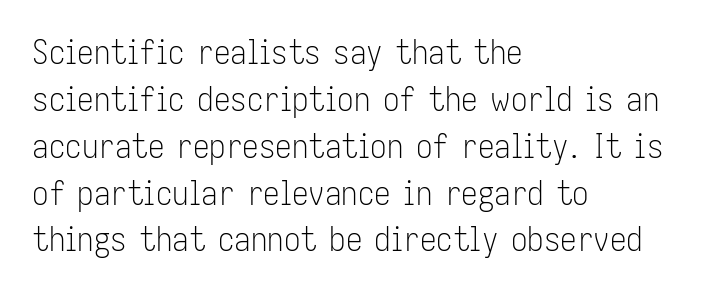
The image shows 33 px light, condensed sans-serif type, upright; set left-aligned, normal line spacing (1.42x), normal letter spacing, not underlined; low stroke contrast and a medium x-height.
